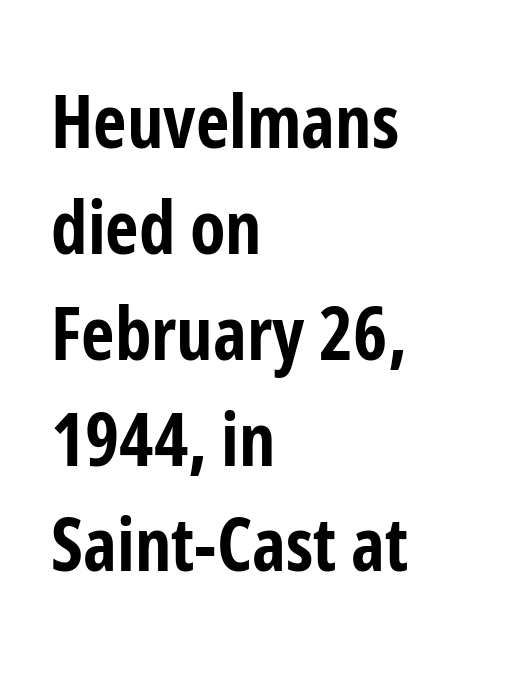
The image shows 73 px bold, condensed sans-serif type, upright; set left-aligned, normal line spacing (1.45x), normal letter spacing, not underlined; low stroke contrast and a medium x-height.
